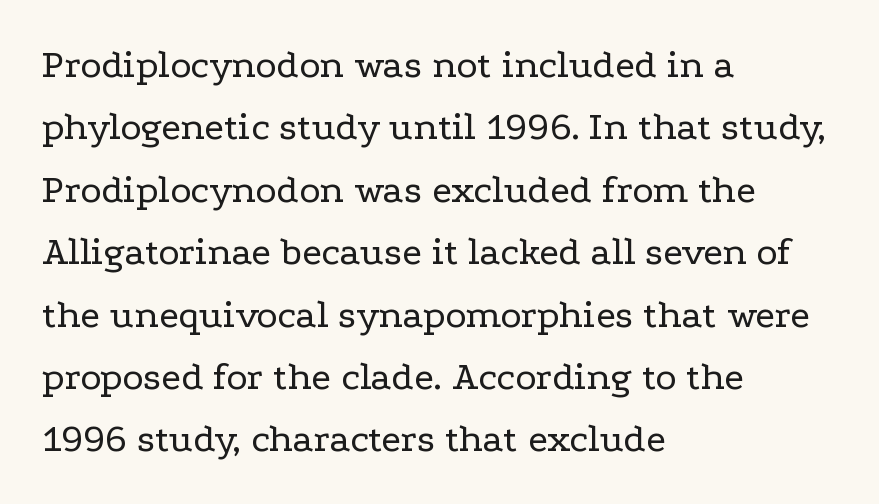
There is no visible air inserted between adjacent glyphs. Little horizontal feet cap the strokes, marking this as serif type. Caption: multi-line text, flush left, ragged right. Leading: standard.
